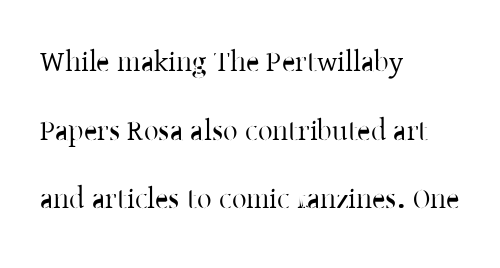
{"serif": "yes", "italic": "no", "width": "normal", "stroke_contrast": "low", "x_height": "medium", "monospaced": "no", "underline": "no", "align": "left", "line_spacing": "loose", "line_spacing_ratio": 2.37, "letter_spacing": "normal", "letter_spacing_em": 0.0, "glyph_px": 29}
